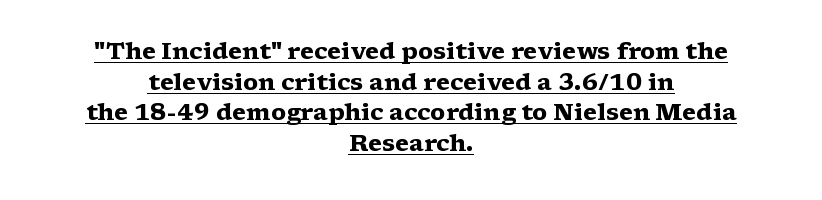
The image shows 23 px bold type, upright; set centered, normal line spacing (1.33x), normal letter spacing, underlined.
